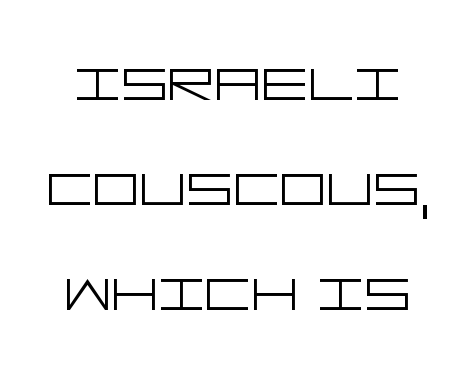
{"serif": "no", "italic": "no", "bold": "no", "weight": "light", "width": "wide", "stroke_contrast": "low", "x_height": "large", "underline": "no", "line_spacing": "normal", "line_spacing_ratio": 1.44, "letter_spacing": "normal", "letter_spacing_em": 0.0, "glyph_px": 73}
